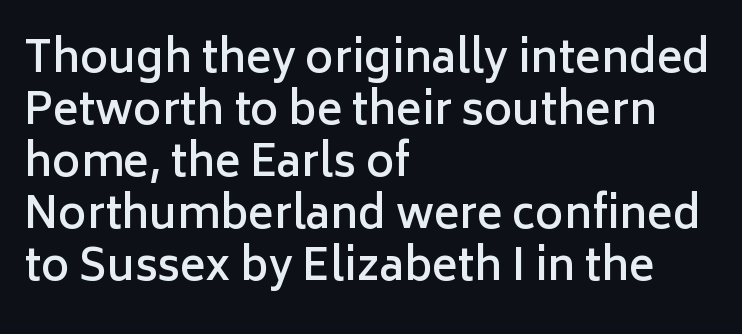
The space directly below the letters is spotless. Leftover space on each line is placed entirely after the last word. No extra tracking has been applied to these lines. Heft: intermediate — a semibold.
